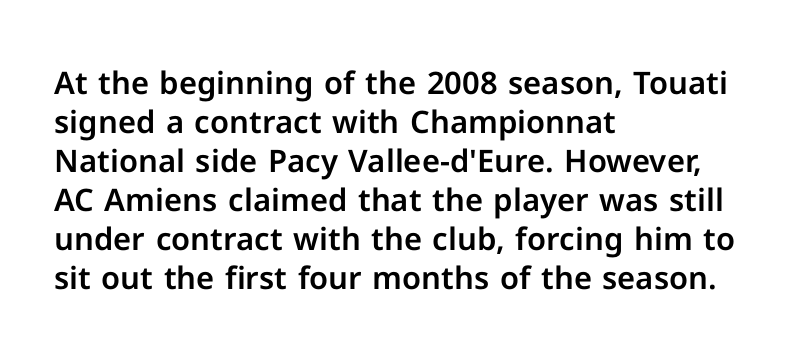
The image shows 31 px sans-serif type, upright; set left-aligned, normal line spacing (1.26x), normal letter spacing, not underlined; low stroke contrast and a medium x-height.
